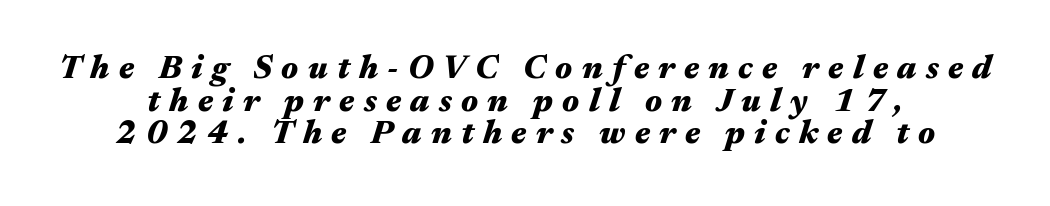
Q: Is the text bold? A: Yes.
Q: Is the text italic (slanted)? A: Yes, it leans right by about 17 degrees.
Q: Is the text underlined? A: No.
Q: Is the spacing between letters normal or unusually wide? A: Unusually wide.
Q: Is the spacing between lines tight, normal or loose? A: Tight.
Q: Width (condensed, normal, or wide)? A: Wide.
Q: Stroke contrast? A: Medium.
Q: x-height? A: Medium.
Q: Monospaced? A: No.
